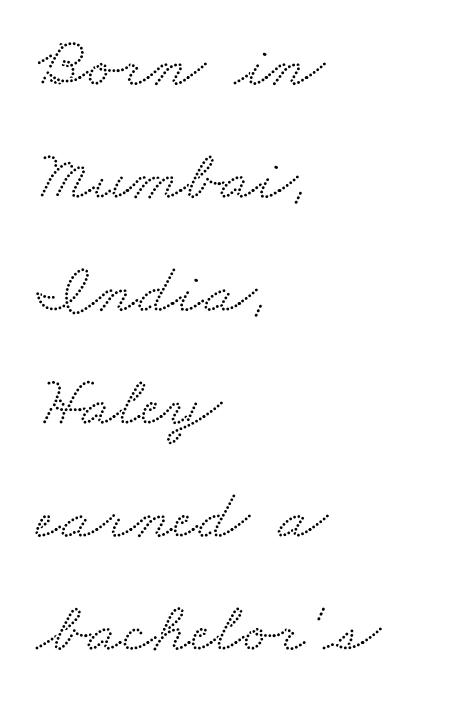
{"serif": "yes", "width": "wide", "stroke_contrast": "medium", "x_height": "small", "monospaced": "no", "underline": "no", "align": "left", "line_spacing": "normal", "line_spacing_ratio": 1.57, "letter_spacing": "normal", "letter_spacing_em": 0.0, "glyph_px": 72}
